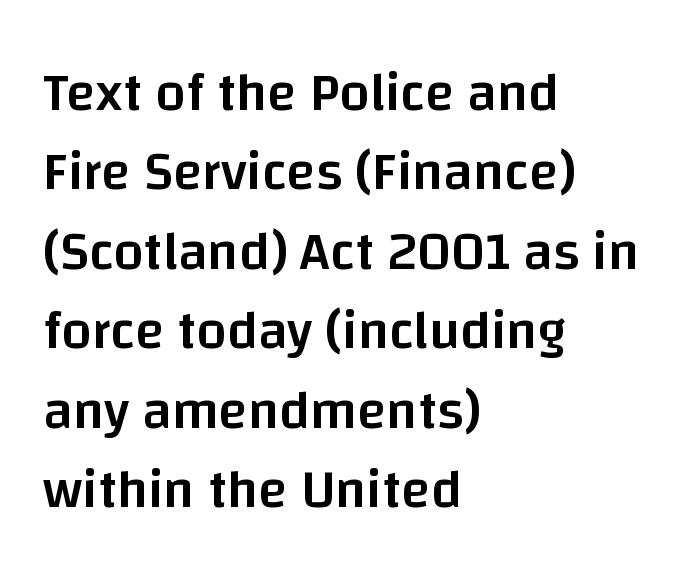
The characters look somewhat weighty, a semibold short of true bold. The line texture is even and compact thanks to regular tracking. This sample has the flowing, uneven cadence of proportional lettering. These lines are composed in type without serifs. Layout note: lines flush left. Notice how descenders clear the ascenders below comfortably — that's standard leading.
